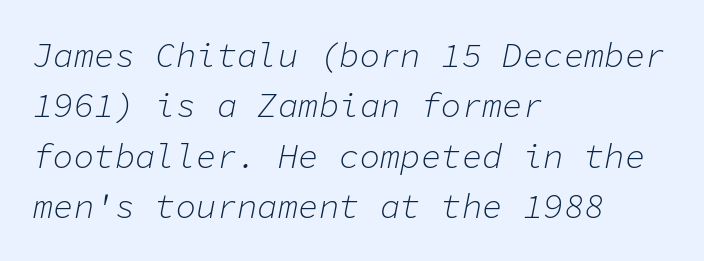
The image shows 34 px light type, italic (leaning right), monospaced; set left-aligned, normal line spacing (1.48x), normal letter spacing, not underlined; low stroke contrast and a medium x-height.
